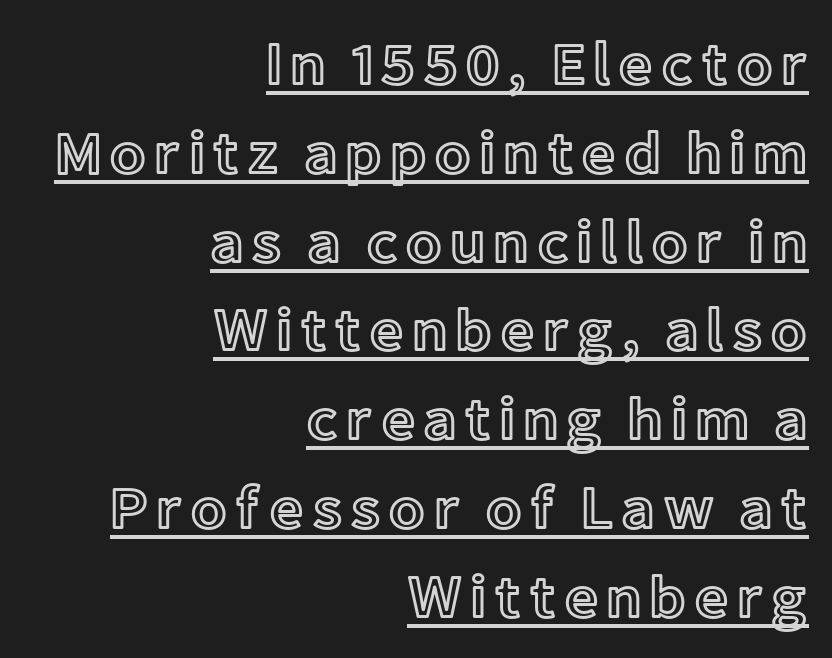
The image shows 60 px text type, upright; set right-aligned, normal line spacing (1.48x), underlined; a medium x-height.
